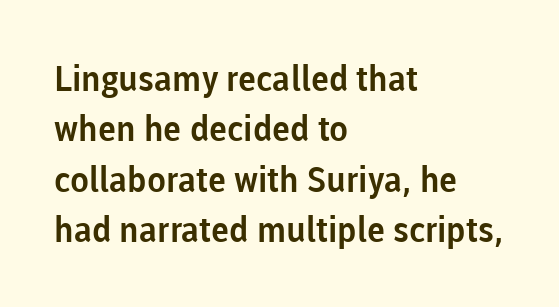
Q: Is the text italic (slanted)? A: No, it is upright.
Q: Is the typeface a serif or a sans-serif typeface? A: Sans-serif.
Q: Is the text underlined? A: No.
Q: How is the paragraph aligned? A: Left-aligned.
Q: Is the spacing between letters normal or unusually wide? A: Normal.
Q: Is the spacing between lines tight, normal or loose? A: Normal.
Q: Width (condensed, normal, or wide)? A: Normal.
Q: Stroke contrast? A: Low.
Q: x-height? A: Medium.
Q: Monospaced? A: No.
